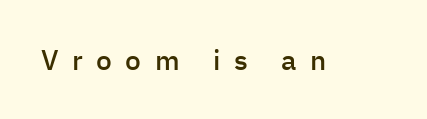
Descender tails drop into unmarked territory. Display-style spreading of the glyphs; the letterfit is very open. Tall strokes in this sample are plumb rather than angled. Weight: semibold (demi).
